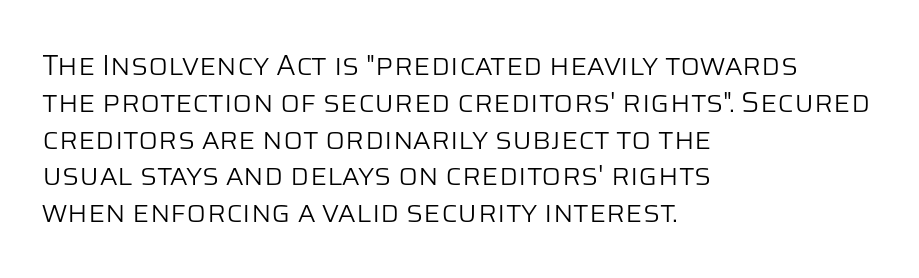
{"serif": "no", "italic": "no", "bold": "no", "weight": "light", "width": "normal", "stroke_contrast": "low", "x_height": "large", "monospaced": "no", "underline": "no", "align": "left", "line_spacing": "normal", "line_spacing_ratio": 1.27, "letter_spacing": "normal", "letter_spacing_em": 0.0, "glyph_px": 29}
